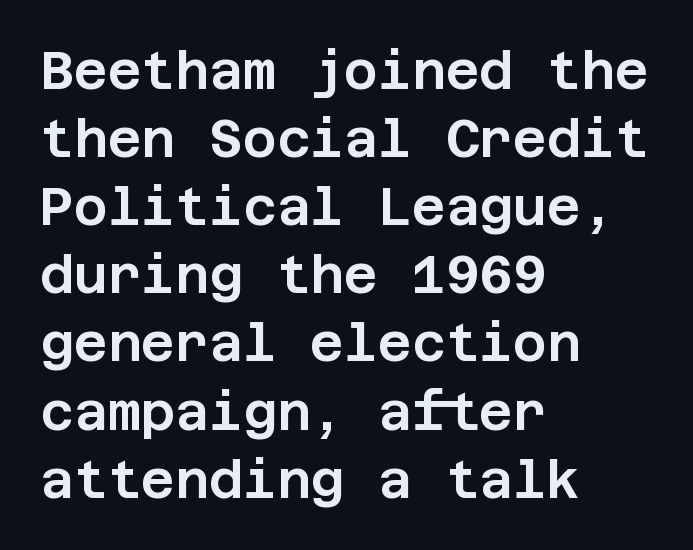
The image shows 52 px sans-serif type, upright; set left-aligned, normal line spacing (1.31x), normal letter spacing, not underlined; low stroke contrast and a large x-height.
